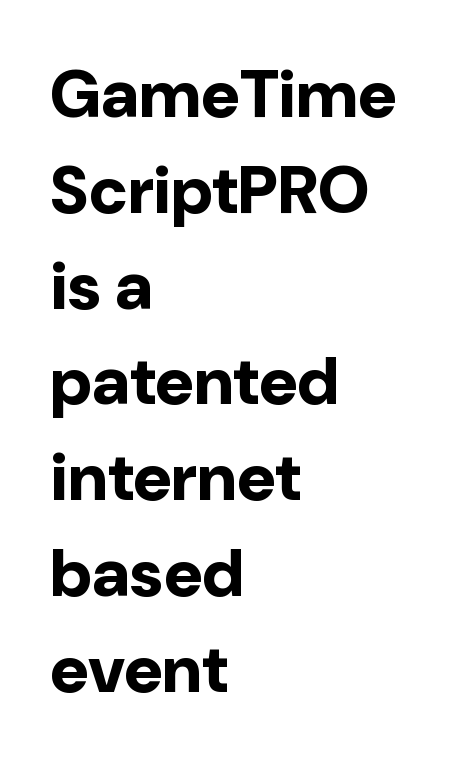
Alignment: flush left. Nobody drew a line under any word here. This is the regular roman posture of the typeface. Each glyph is drawn with heavy, bold strokes.
